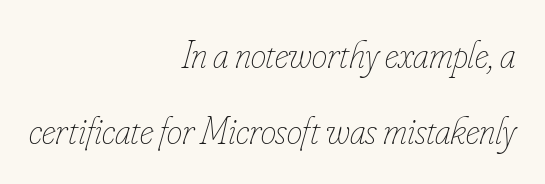
Q: Is the text bold? A: No.
Q: Is the text italic (slanted)? A: Yes, it leans right by about 16 degrees.
Q: Is the text underlined? A: No.
Q: How is the paragraph aligned? A: Right-aligned.
Q: Is the spacing between letters normal or unusually wide? A: Normal.
Q: Is the spacing between lines tight, normal or loose? A: Loose.
Q: Width (condensed, normal, or wide)? A: Condensed.
Q: Stroke contrast? A: Low.
Q: x-height? A: Small.
Q: Monospaced? A: No.
